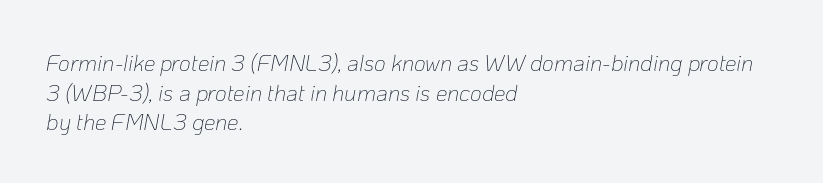
Q: Is the text bold? A: No.
Q: Is the text italic (slanted)? A: Yes, it leans right by about 10 degrees.
Q: Is the text underlined? A: No.
Q: How is the paragraph aligned? A: Left-aligned.
Q: Is the spacing between letters normal or unusually wide? A: Normal.
Q: Is the spacing between lines tight, normal or loose? A: Normal.
